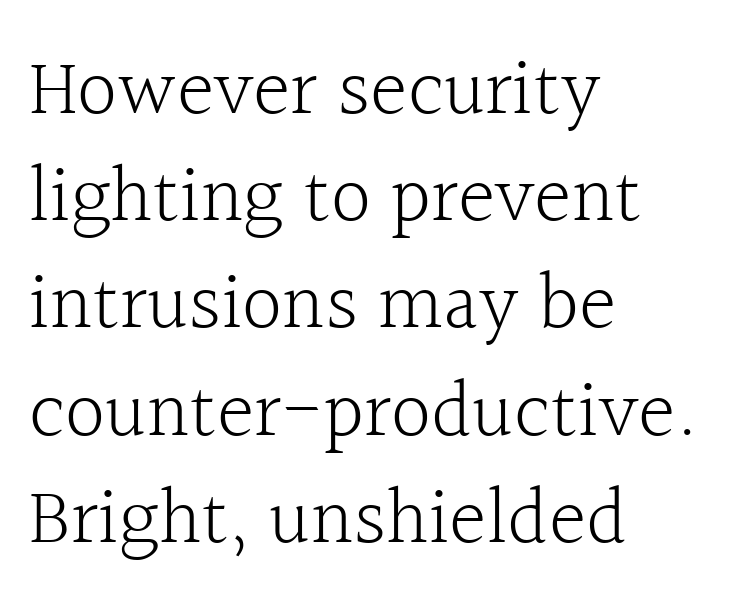
The passage shown has conventional tracking throughout. A bare baseline throughout the passage. Normally led — the rows are evenly, conventionally spaced. The text block is weighted toward the left margin, trailing off unevenly rightward.
